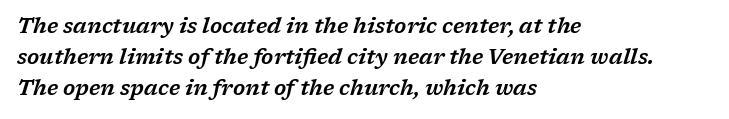
The image shows 21 px text type, italic (leaning right); set left-aligned, normal line spacing (1.48x), normal letter spacing, not underlined.
